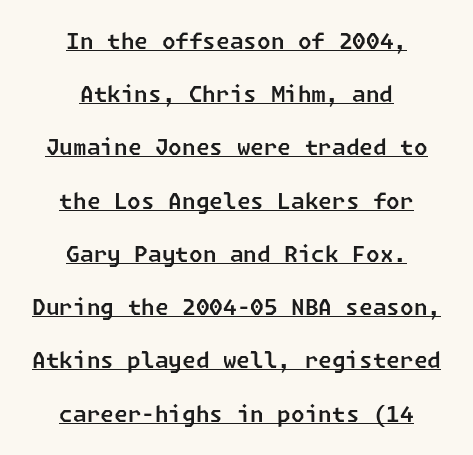
Nothing unusual about the tracking: characters are spaced as the font intends. Underlined type. Each new line begins a long way beneath the previous one. A centered setting, common on invitations and titles, is used for this passage.
